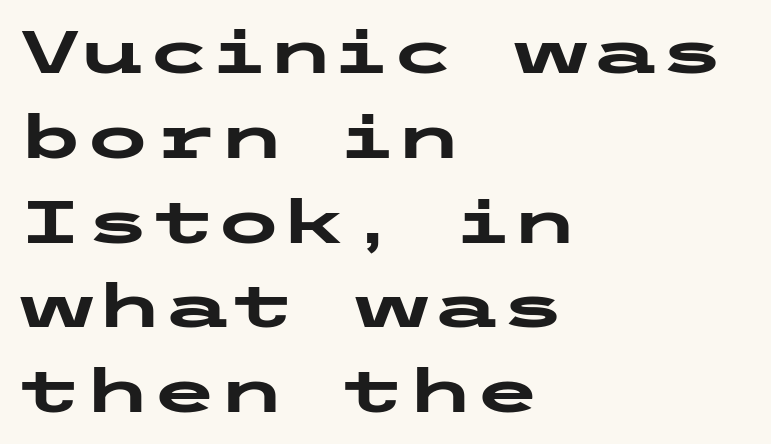
The image shows 61 px heavy, wide sans-serif type, upright; set left-aligned, normal line spacing (1.39x), normal letter spacing, not underlined; low stroke contrast and a medium x-height.
